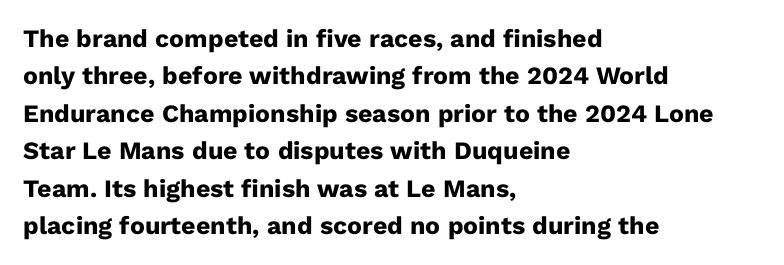
The image shows 25 px bold type, upright; set left-aligned, normal line spacing (1.5x), normal letter spacing, not underlined.
